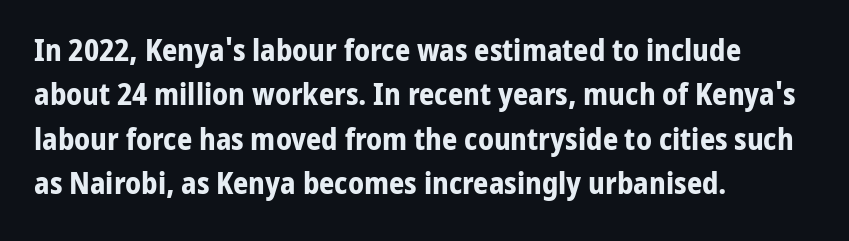
Look at the bottom of the vertical strokes: they stop flat, with no serifs. Honestly, the row spacing looks completely unremarkable. These lines were composed using upright roman letters. Do the characters align in a grid? No, the font is proportional. Does the weight exceed regular? Yes, all the way to bold. The lines in this sample share a left origin and differ only in where they stop.
